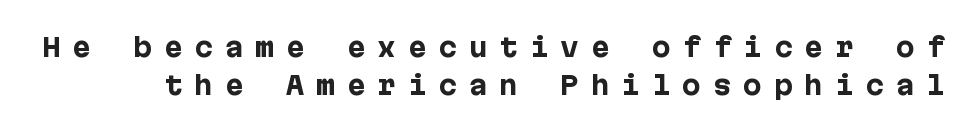
The image shows 25 px bold type, upright; set normal line spacing (1.53x), unusually wide letter spacing (+0.47 em), not underlined.
